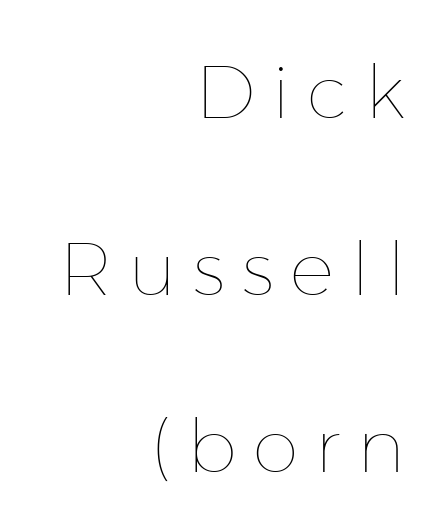
The image shows 74 px thin type, upright; set right-aligned, loose line spacing (2.39x), unusually wide letter spacing (+0.23 em), not underlined; low stroke contrast and a medium x-height.
